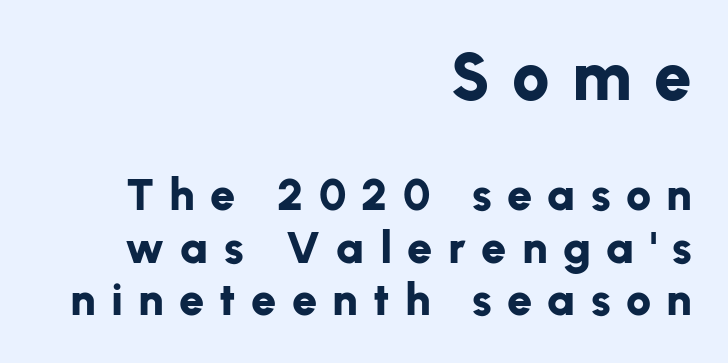
{"serif": "no", "italic": "no", "bold": "yes", "weight": "bold", "width": "normal", "stroke_contrast": "low", "x_height": "medium", "monospaced": "no", "underline": "no", "align": "right", "line_spacing_ratio": 1.16, "letter_spacing": "wide", "letter_spacing_em": 0.34, "larger_block": "first", "size_ratio": 1.49, "glyph_px": 67}
